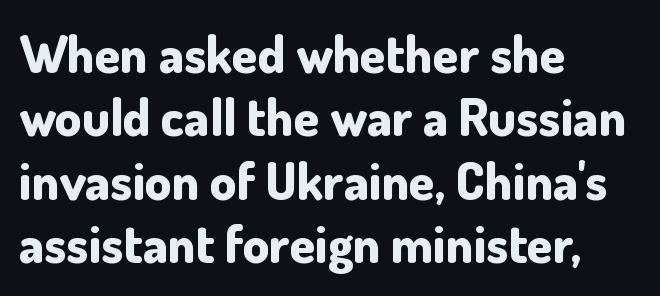
Typeset ragged right — the left edge is the straight one. The characters look thick and weighty, a clear bold. The gap between lines stays unmarked. Varying glyph widths throughout — classic text-font behaviour.
